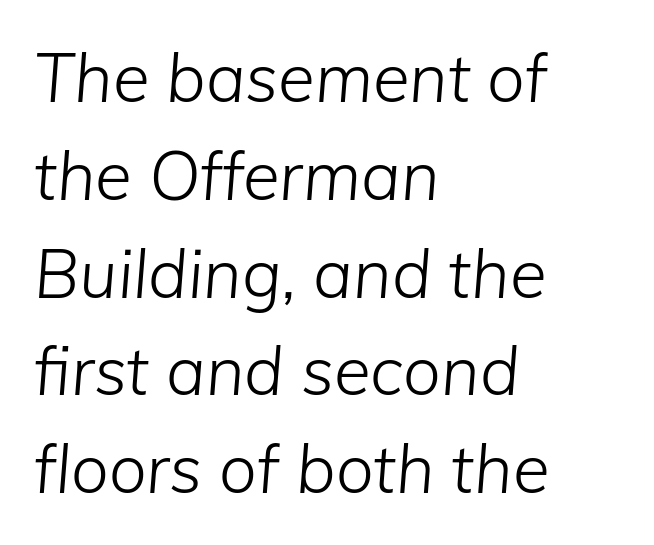
Q: Is the text bold? A: No.
Q: Is the text italic (slanted)? A: Yes, it leans right by about 5 degrees.
Q: Is the text underlined? A: No.
Q: How is the paragraph aligned? A: Left-aligned.
Q: Is the spacing between letters normal or unusually wide? A: Normal.
Q: Is the spacing between lines tight, normal or loose? A: Normal.
Q: Width (condensed, normal, or wide)? A: Normal.
Q: Stroke contrast? A: Low.
Q: x-height? A: Medium.
Q: Monospaced? A: No.
